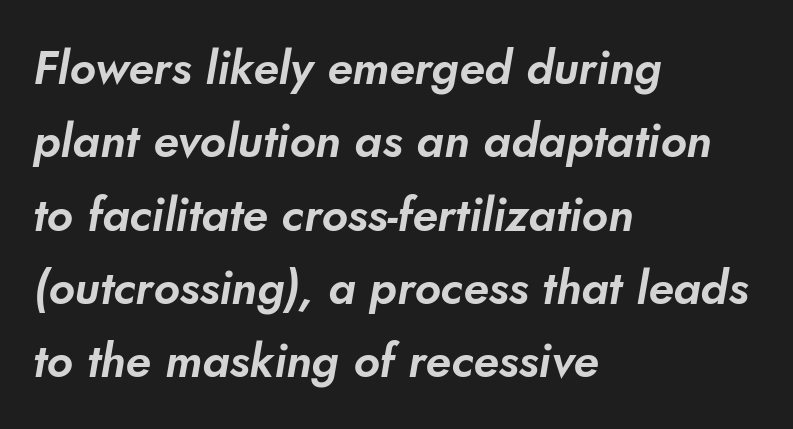
{"serif": "no", "width": "normal", "stroke_contrast": "low", "x_height": "small", "monospaced": "no", "underline": "no", "align": "left", "line_spacing": "normal", "line_spacing_ratio": 1.56, "letter_spacing": "normal", "letter_spacing_em": 0.0, "glyph_px": 47}
